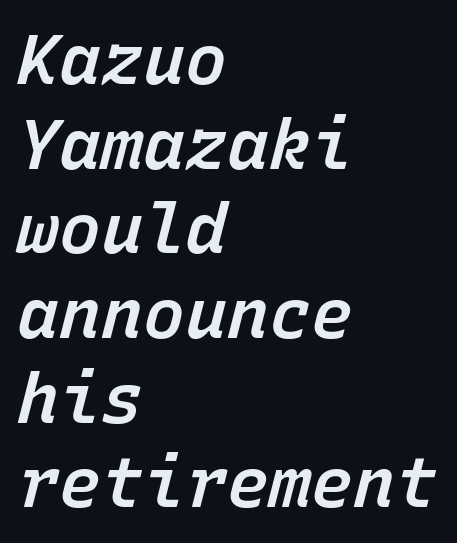
Think of a typewriter: that constant character pitch is what you see here. The passage shown has conventional tracking throughout. The face used here has a pronounced slope to its letters. The baseline area is clear.
